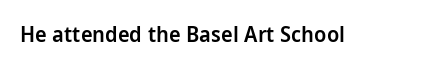
There is no visible air inserted between adjacent glyphs. The characters look somewhat weighty, a semibold short of true bold. Check the space under the baseline: it is left empty. Ascenders rise straight up at ninety degrees.
